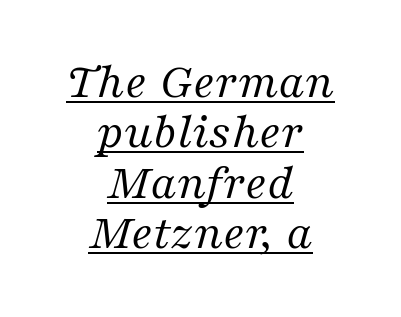
Q: Is the text bold? A: No.
Q: Is the text italic (slanted)? A: Yes, it leans right by about 16 degrees.
Q: Is the typeface a serif or a sans-serif typeface? A: Serif.
Q: Is the text underlined? A: Yes.
Q: How is the paragraph aligned? A: Centered.
Q: Is the spacing between letters normal or unusually wide? A: Normal.
Q: Is the spacing between lines tight, normal or loose? A: Tight.
Q: Width (condensed, normal, or wide)? A: Normal.
Q: Stroke contrast? A: Medium.
Q: x-height? A: Medium.
Q: Monospaced? A: No.
